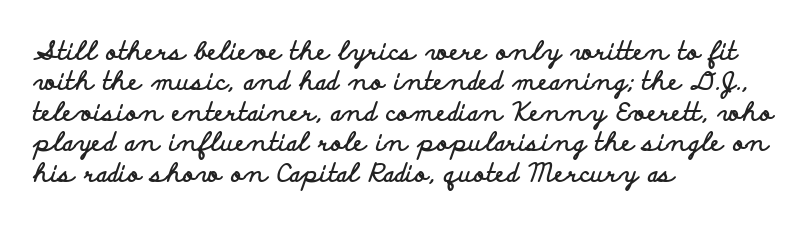
The image shows 25 px bold type; set left-aligned, line spacing 1.22x, normal letter spacing, not underlined.
